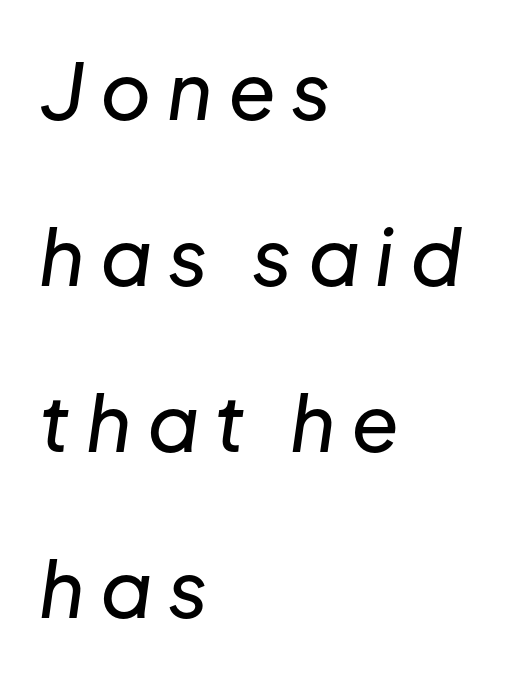
{"italic": "yes", "lean": "right", "slant_degrees": 8, "width": "normal", "stroke_contrast": "low", "x_height": "medium", "monospaced": "no", "underline": "no", "align": "left", "line_spacing": "loose", "line_spacing_ratio": 2.13, "letter_spacing": "wide", "letter_spacing_em": 0.2, "glyph_px": 78}
